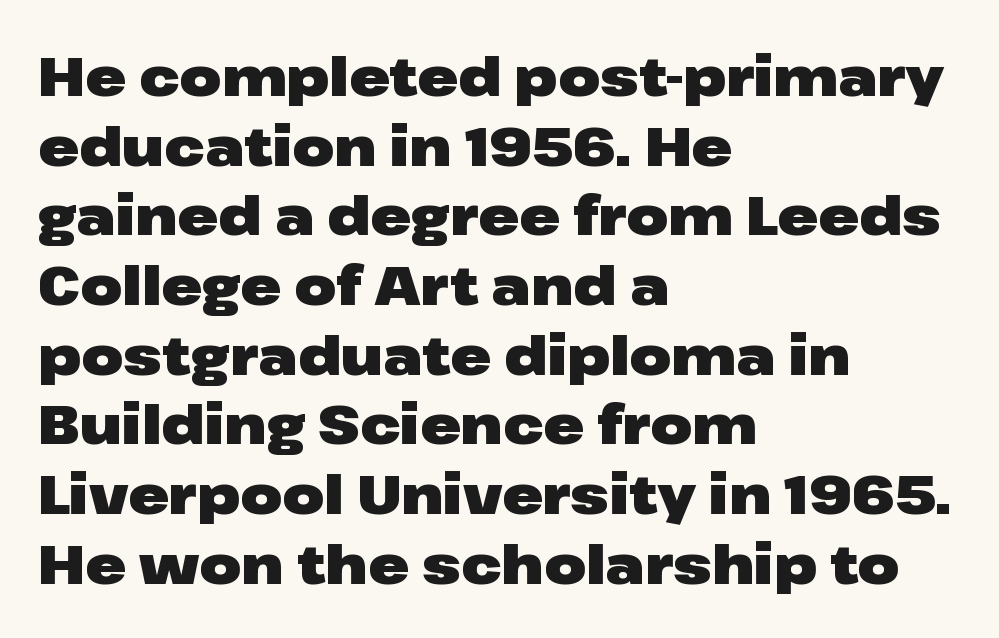
You can tell from the bare stems that sans-serif type was used. Standard letterfit; no display-style spreading of the glyphs. The space between consecutive lines is moderate. These lines carry a lot of weight — the face is fully bold. These lines are set flush left with a ragged right edge. Looks like regular typesetting: each glyph gets only the width it needs.
